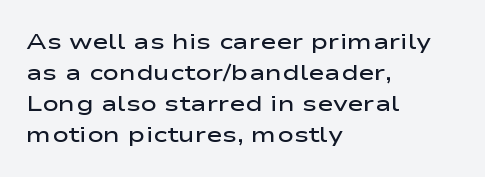
Q: Is the text bold? A: Semi-bold.
Q: Is the text italic (slanted)? A: No, it is upright.
Q: Is the text underlined? A: No.
Q: How is the paragraph aligned? A: Left-aligned.
Q: Is the spacing between letters normal or unusually wide? A: Normal.
Q: Is the spacing between lines tight, normal or loose? A: Normal.
